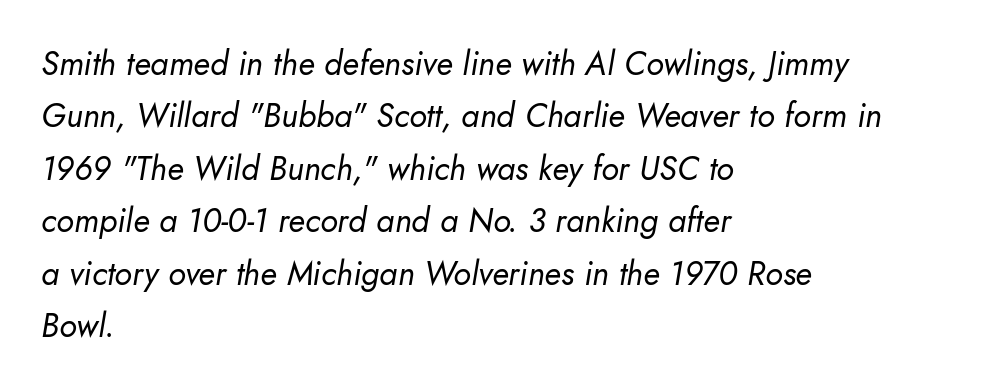
The image shows 33 px regular-weight type, italic (leaning right); set left-aligned, normal line spacing (1.59x), normal letter spacing, not underlined; low stroke contrast and a small x-height.
